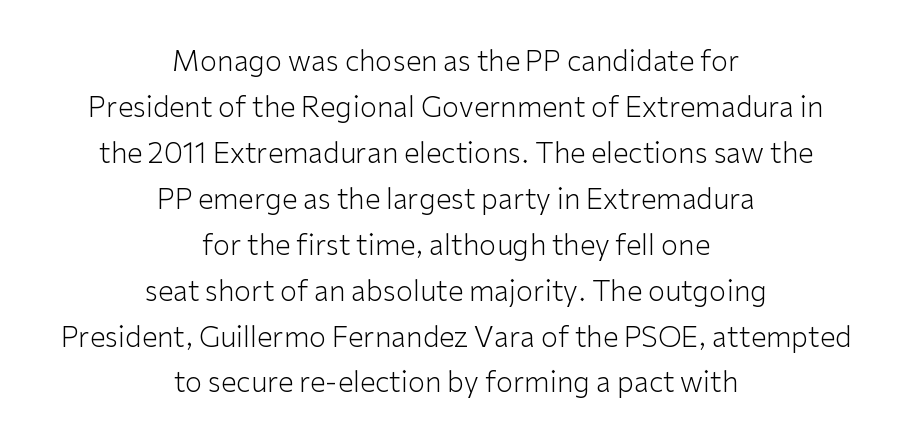
The image shows 28 px light sans-serif type, upright; set centered, normal line spacing (1.64x), normal letter spacing, not underlined; low stroke contrast and a medium x-height.
